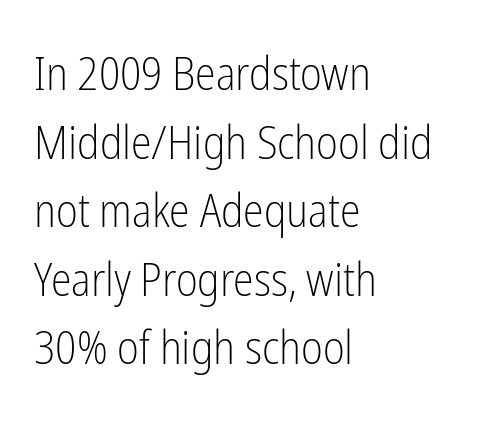
Q: Is the text bold? A: No.
Q: Is the text italic (slanted)? A: No, it is upright.
Q: Is the typeface a serif or a sans-serif typeface? A: Sans-serif.
Q: Is the text underlined? A: No.
Q: How is the paragraph aligned? A: Left-aligned.
Q: Is the spacing between letters normal or unusually wide? A: Normal.
Q: Is the spacing between lines tight, normal or loose? A: Normal.
Q: Width (condensed, normal, or wide)? A: Condensed.
Q: Stroke contrast? A: Low.
Q: x-height? A: Medium.
Q: Monospaced? A: No.
